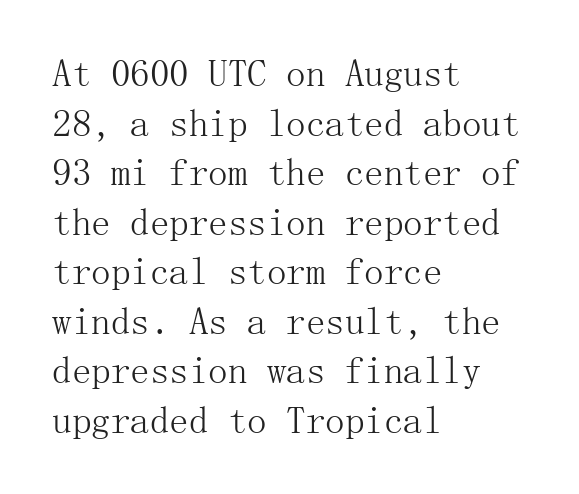
The paragraph has a hard left edge and a soft right edge. Words float on clear page, feet unadorned. Think standard paragraph weight, or any step lighter than that. How would I describe the line gaps? Plain and ordinary. Rendered with straight, roman letterforms. Look at the bottom of the vertical strokes: they flare into serifs here.
